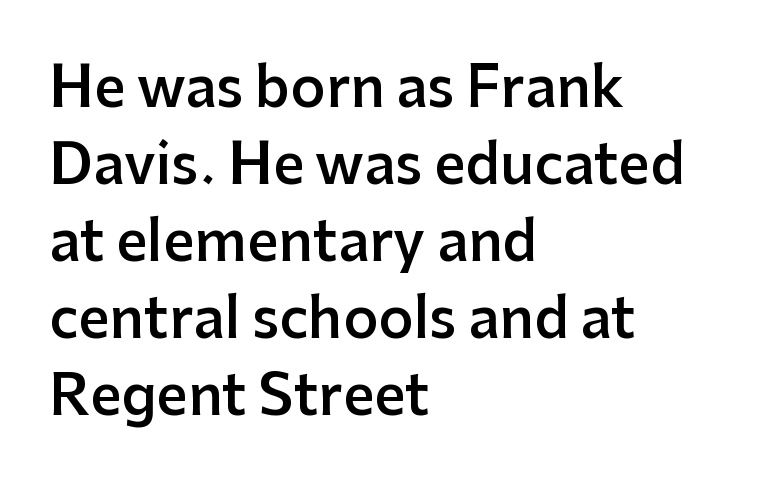
Q: Is the text bold? A: Semi-bold.
Q: Is the text italic (slanted)? A: No, it is upright.
Q: Is the typeface a serif or a sans-serif typeface? A: Sans-serif.
Q: Is the text underlined? A: No.
Q: How is the paragraph aligned? A: Left-aligned.
Q: Is the spacing between letters normal or unusually wide? A: Normal.
Q: Is the spacing between lines tight, normal or loose? A: Normal.
Q: Width (condensed, normal, or wide)? A: Normal.
Q: Stroke contrast? A: Low.
Q: x-height? A: Medium.
Q: Monospaced? A: No.
